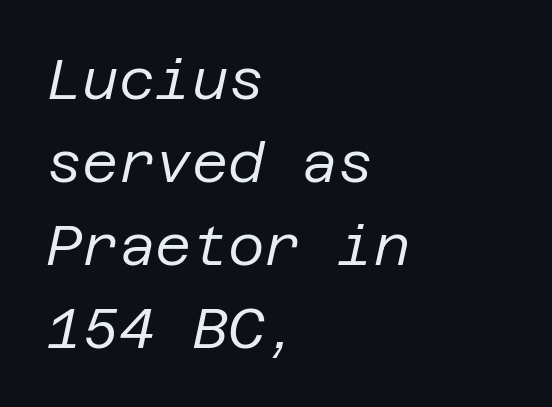
The space between consecutive lines is moderate. The gaps between neighbouring characters are ordinary and unremarkable. The lettering tilts uniformly, giving the passage an italic look. A light-to-regular cut is what we see here. This rendering features lettering with no underline.
